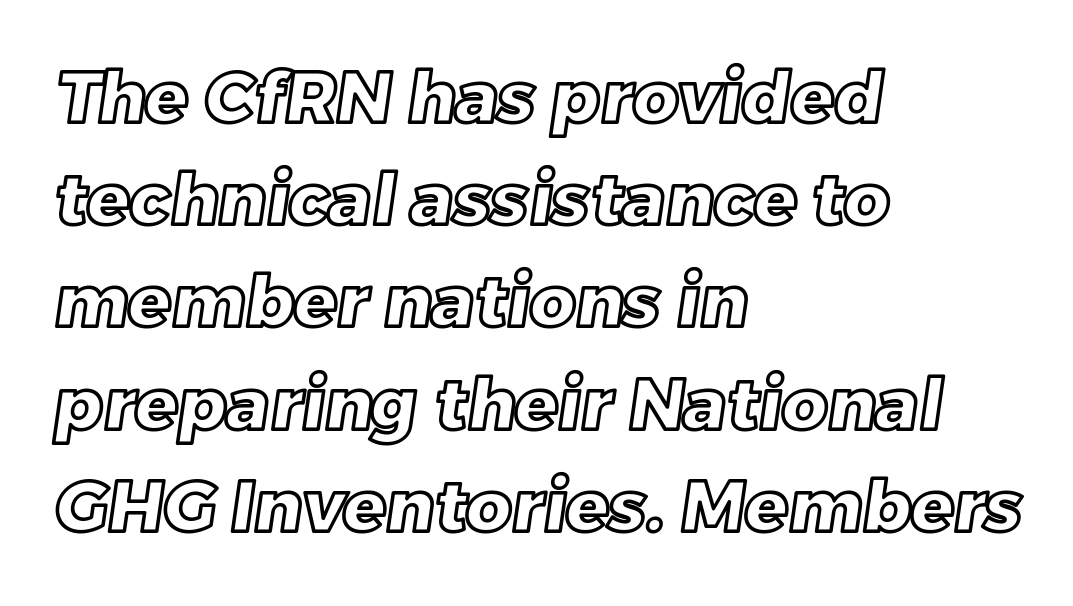
Q: Is the text underlined? A: No.
Q: How is the paragraph aligned? A: Left-aligned.
Q: Is the spacing between letters normal or unusually wide? A: Normal.
Q: Is the spacing between lines tight, normal or loose? A: Normal.
Q: Width (condensed, normal, or wide)? A: Normal.
Q: x-height? A: Large.
Q: Monospaced? A: No.
